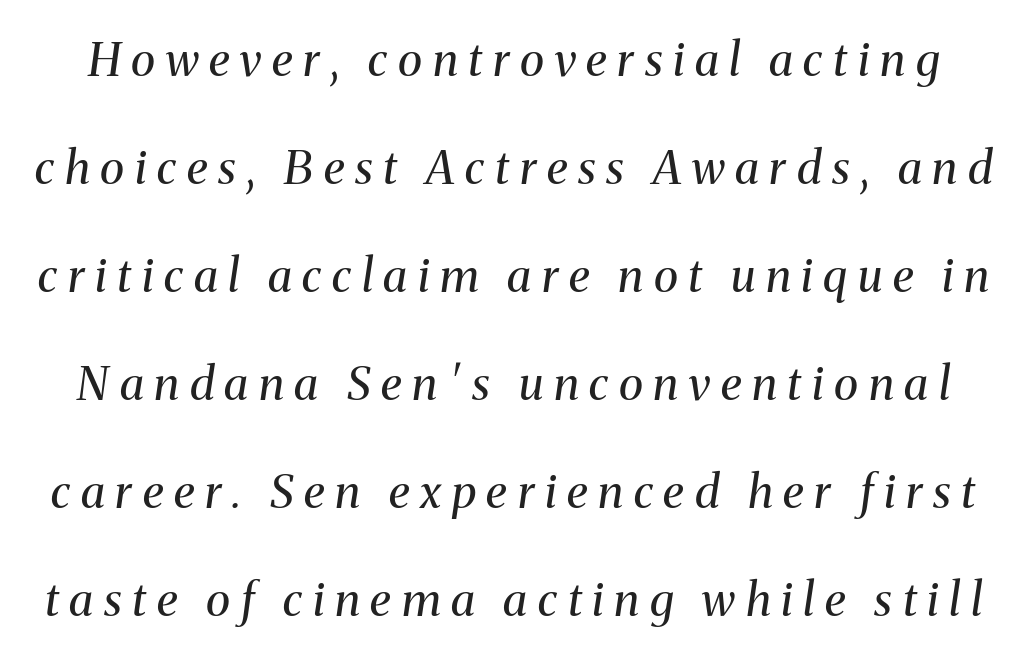
{"serif": "yes", "italic": "yes", "lean": "right", "slant_degrees": 8, "bold": "no", "weight": "regular", "width": "normal", "stroke_contrast": "medium", "x_height": "medium", "monospaced": "no", "underline": "no", "line_spacing": "loose", "line_spacing_ratio": 2.35, "letter_spacing": "wide", "letter_spacing_em": 0.23, "glyph_px": 46}
